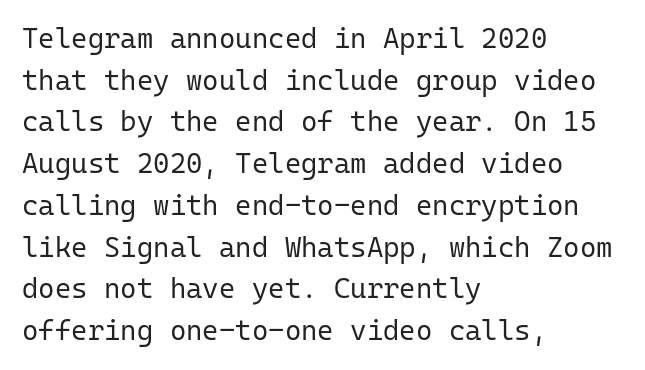
The image shows 28 px regular-weight sans-serif type, upright, monospaced; set left-aligned, normal line spacing (1.49x), normal letter spacing, not underlined; low stroke contrast and a medium x-height.
